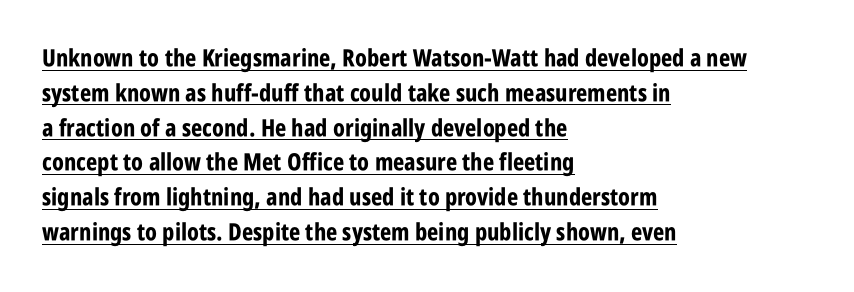
The passage is arranged the way most books set body copy — flush left. Standard letterfit; no display-style spreading of the glyphs. The line-height multiplier appears to be the usual default. Strokes here are thick enough to call this a true bold. It's the straight-up-and-down kind of type. Students, observe the line beneath the letters — that is underlining.
